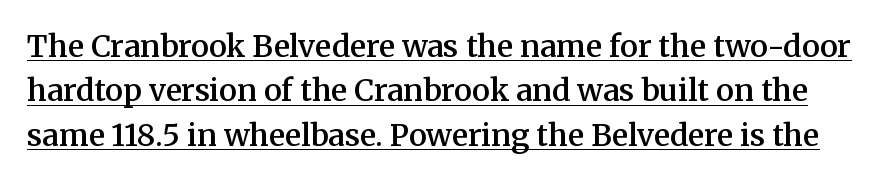
The image shows 30 px semibold serif type, upright; set normal line spacing (1.48x), normal letter spacing, underlined; medium stroke contrast and a medium x-height.
